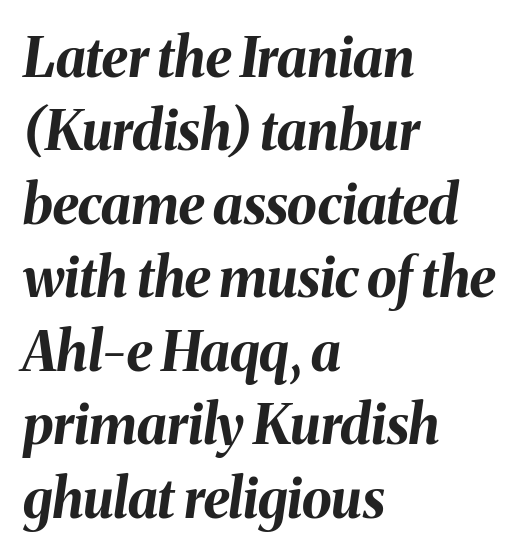
Q: Is the text bold? A: Yes.
Q: Is the text italic (slanted)? A: Yes, it leans right by about 8 degrees.
Q: Is the text underlined? A: No.
Q: How is the paragraph aligned? A: Left-aligned.
Q: Is the spacing between letters normal or unusually wide? A: Normal.
Q: Is the spacing between lines tight, normal or loose? A: Normal.
Q: Width (condensed, normal, or wide)? A: Normal.
Q: Stroke contrast? A: Medium.
Q: x-height? A: Medium.
Q: Monospaced? A: No.
